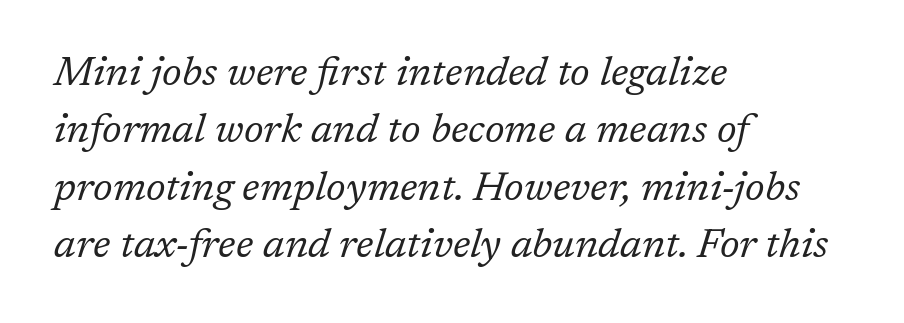
Italic: yes, the glyphs are oblique. Here the designer chose a conventional face with non-uniform glyph widths. Characters follow at the spacing the type designer built in. Typeset ragged right — the left edge is the straight one. Check the space under the baseline: it is left empty. The typesetting does not lean heavy: it is not bold.
